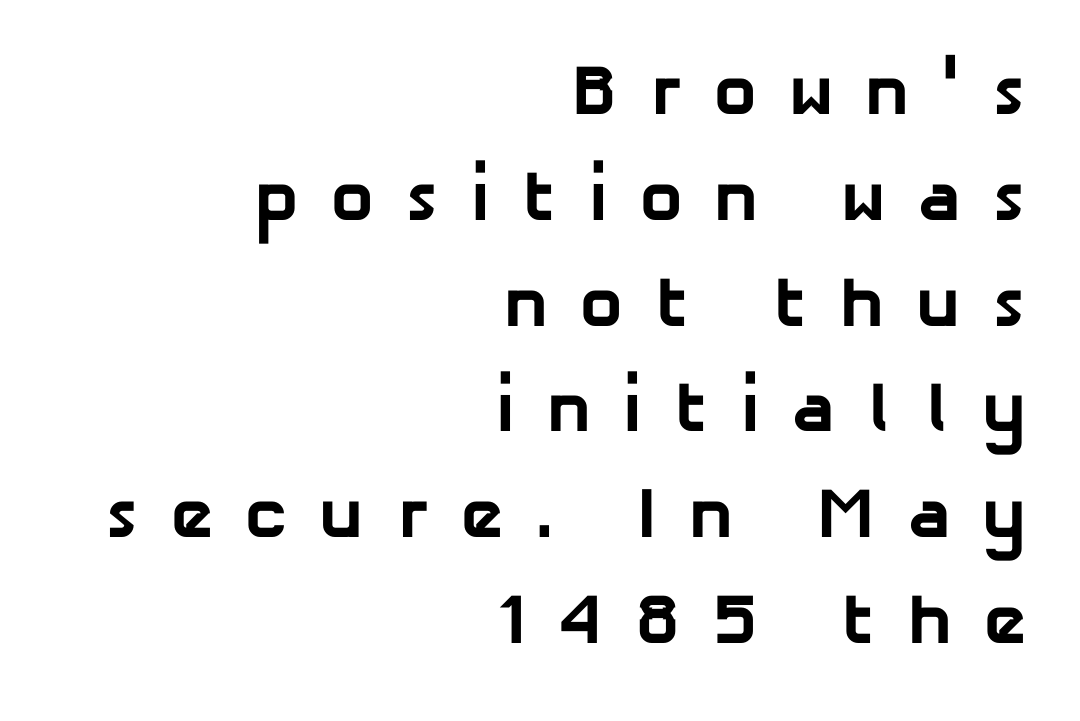
The image shows 71 px bold sans-serif type; set right-aligned, normal line spacing (1.49x), unusually wide letter spacing (+0.45 em), not underlined; low stroke contrast and a medium x-height.
